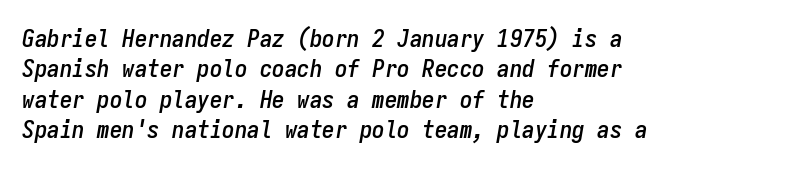
{"italic": "yes", "lean": "right", "slant_degrees": 9, "underline": "no", "align": "left", "line_spacing_ratio": 1.22, "letter_spacing": "normal", "letter_spacing_em": 0.0, "glyph_px": 25}
